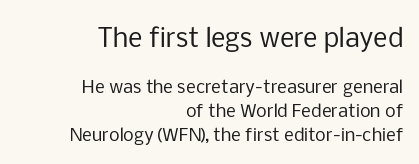
Top chunk: large. Bottom chunk: small. The ragged edge is on the left, which tells us the setting is flush right. Bare-footed words on every line. The designer left line spacing at the default.
